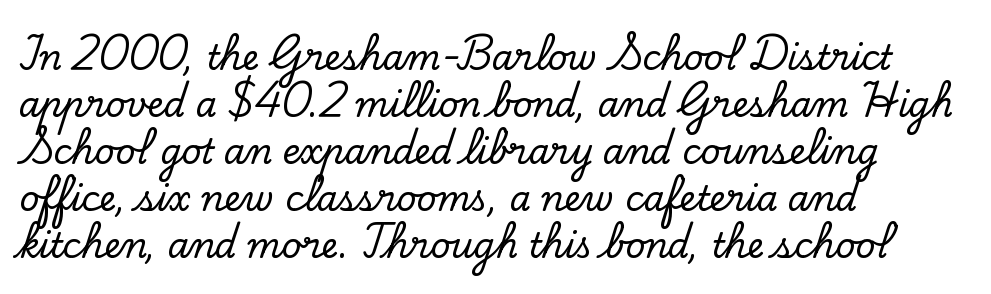
{"serif": "yes", "width": "normal", "stroke_contrast": "low", "x_height": "small", "monospaced": "no", "underline": "no", "align": "left", "line_spacing": "normal", "line_spacing_ratio": 1.38, "letter_spacing": "normal", "letter_spacing_em": 0.0, "glyph_px": 34}
